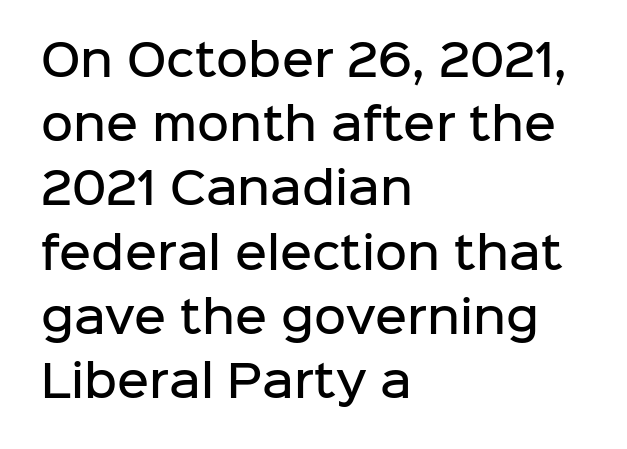
Here the designer chose a conventional face with non-uniform glyph widths. A typesetter would mark this as roman, not italic. The words here are not underlined. Weight check: semibold — heavier than regular, not quite bold. Words appear dense and cohesive because spacing is normal. Compared with typical paragraphs, the rows here are spaced about the same.
